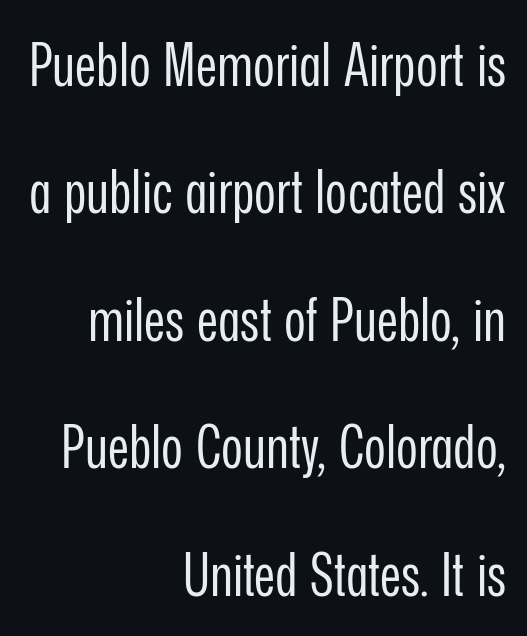
{"serif": "no", "italic": "no", "bold": "no", "weight": "regular", "width": "condensed", "stroke_contrast": "low", "x_height": "medium", "monospaced": "no", "underline": "no", "align": "right", "line_spacing": "loose", "line_spacing_ratio": 2.16, "letter_spacing": "normal", "letter_spacing_em": 0.0, "glyph_px": 59}
